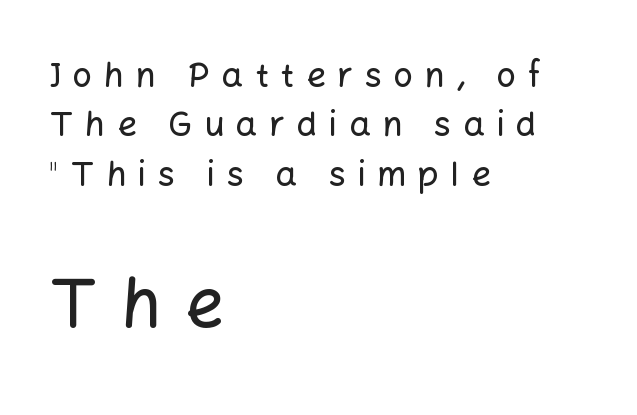
{"serif": "no", "italic": "no", "width": "normal", "stroke_contrast": "low", "x_height": "medium", "monospaced": "no", "underline": "no", "align": "left", "line_spacing": "normal", "line_spacing_ratio": 1.45, "letter_spacing": "wide", "letter_spacing_em": 0.35, "larger_block": "second", "size_ratio": 2.0, "glyph_px": 68}
